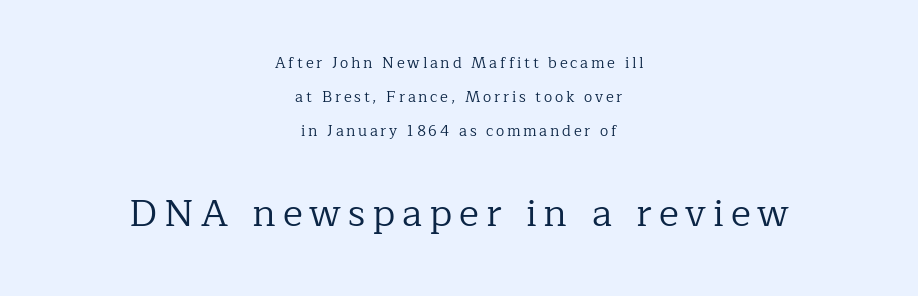
The image shows 38 px regular-weight serif type, upright; set centered, loose line spacing (2.26x), not underlined; the second (bottom) block is 2.53x larger; low stroke contrast and a medium x-height.
